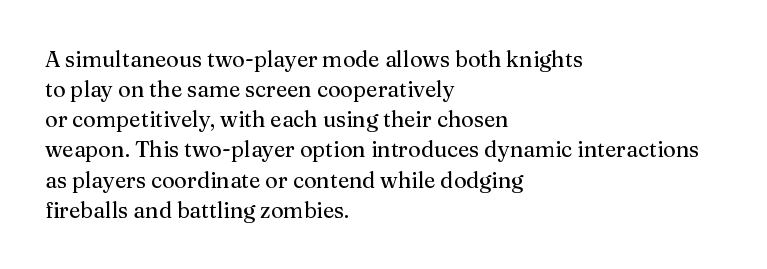
The image shows 22 px text type, upright; set left-aligned, normal line spacing (1.37x), normal letter spacing, not underlined.
